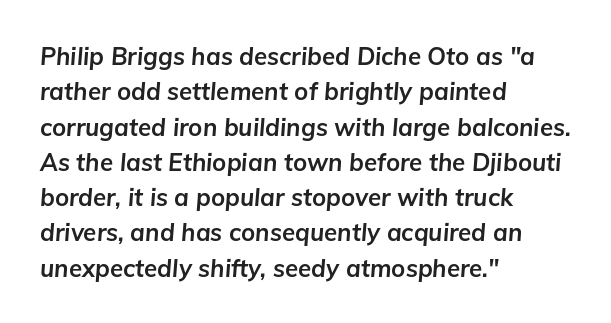
{"italic": "yes", "lean": "right", "slant_degrees": 5, "bold": "yes", "underline": "no", "align": "left", "line_spacing": "normal", "line_spacing_ratio": 1.47, "letter_spacing": "normal", "letter_spacing_em": 0.0, "glyph_px": 24}
